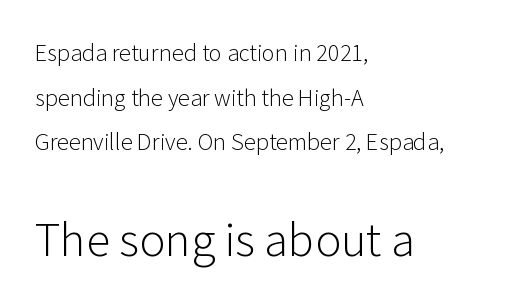
The image shows 44 px light sans-serif type, upright; set left-aligned, loose line spacing (2.03x), normal letter spacing, not underlined; the second (bottom) block is 2.0x larger; low stroke contrast and a medium x-height.
